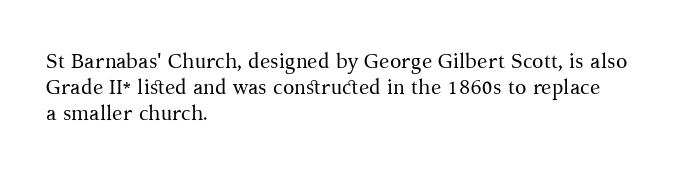
Does extra space separate the letters? No, they use regular spacing. Layout note: lines flush left. The area under the type is left untouched. This reads as an unemphasized weight, regular at the heaviest. This is roman type, the default non-slanted kind. Vertical spacing — default.
